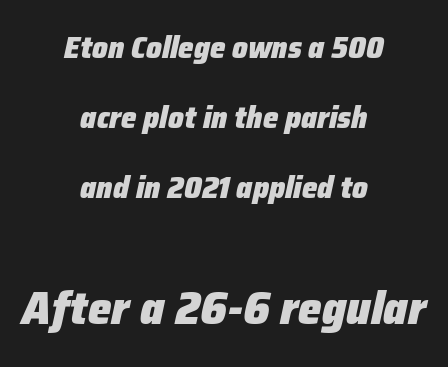
The rendering uses a bold face; every stroke is thick and dark. Decoration check: the copy has no underline. In this sample the second text group is rendered at the bigger scale. The leading is generous, giving the passage an open texture. What stands out about the letter spacing? Nothing — it is the standard amount.
